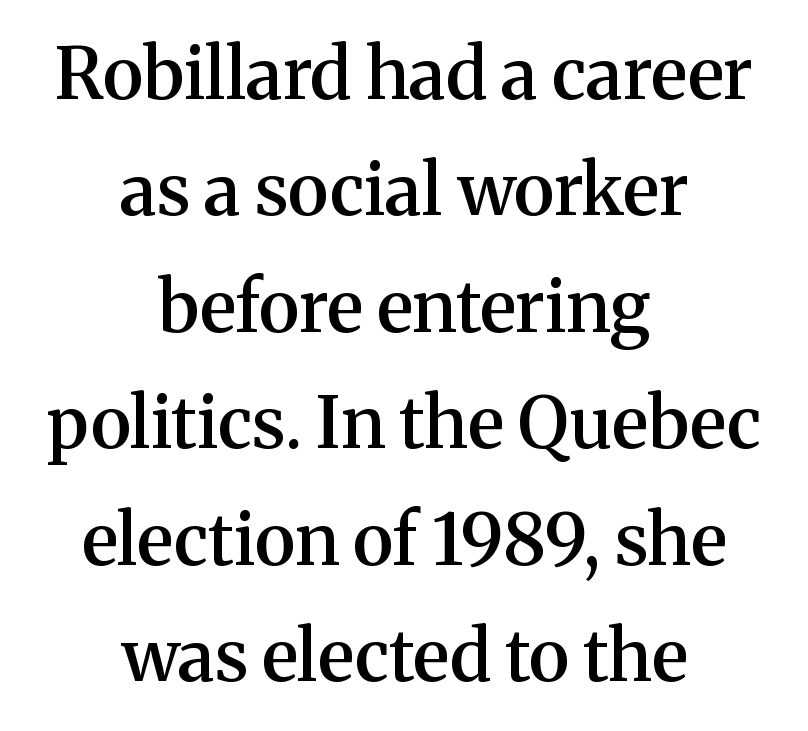
{"serif": "yes", "italic": "no", "bold": "semi", "weight": "semibold", "width": "normal", "stroke_contrast": "medium", "x_height": "medium", "monospaced": "no", "underline": "no", "align": "center", "line_spacing": "normal", "line_spacing_ratio": 1.64, "letter_spacing": "normal", "letter_spacing_em": 0.0, "glyph_px": 71}
